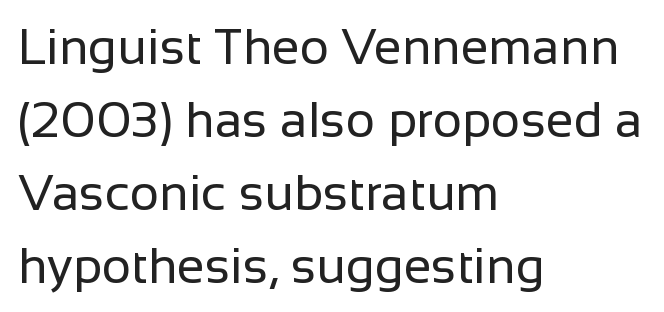
Q: Is the text bold? A: No.
Q: Is the text italic (slanted)? A: No, it is upright.
Q: Is the typeface a serif or a sans-serif typeface? A: Sans-serif.
Q: Is the text underlined? A: No.
Q: How is the paragraph aligned? A: Left-aligned.
Q: Is the spacing between letters normal or unusually wide? A: Normal.
Q: Is the spacing between lines tight, normal or loose? A: Normal.
Q: Width (condensed, normal, or wide)? A: Normal.
Q: Stroke contrast? A: Low.
Q: x-height? A: Medium.
Q: Monospaced? A: No.
